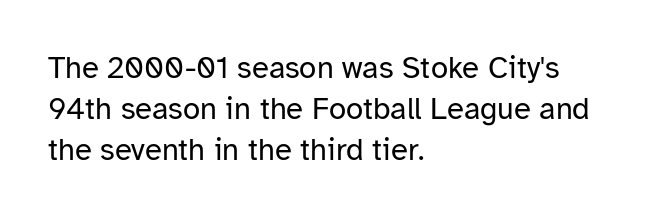
{"serif": "no", "italic": "no", "bold": "no", "weight": "regular", "width": "normal", "stroke_contrast": "low", "x_height": "medium", "monospaced": "no", "underline": "no", "align": "left", "line_spacing": "normal", "line_spacing_ratio": 1.32, "letter_spacing": "normal", "letter_spacing_em": 0.0, "glyph_px": 31}
